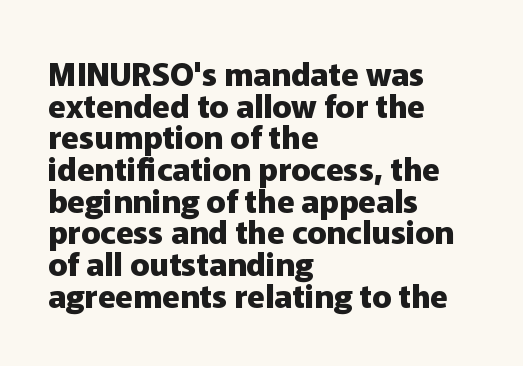
Q: Is the text bold? A: Yes.
Q: Is the text italic (slanted)? A: No, it is upright.
Q: Is the typeface a serif or a sans-serif typeface? A: Sans-serif.
Q: Is the text underlined? A: No.
Q: How is the paragraph aligned? A: Left-aligned.
Q: Is the spacing between letters normal or unusually wide? A: Normal.
Q: Is the spacing between lines tight, normal or loose? A: Tight.
Q: Width (condensed, normal, or wide)? A: Normal.
Q: Stroke contrast? A: Low.
Q: x-height? A: Medium.
Q: Monospaced? A: No.
